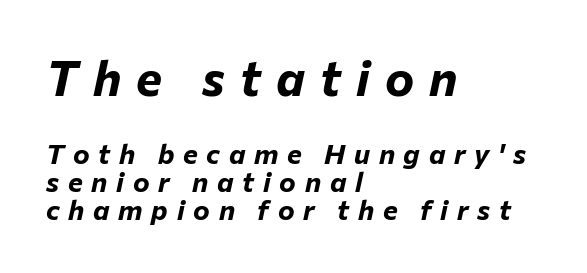
Looks like regular typesetting: each glyph gets only the width it needs. Is the block centered? No — it sits flush against the left margin. Heft: maximum for text — a bold. Leading is clearly below the norm, producing a dense column. The glyphs look as if they've been sheared to an angle. No word sits above an underline.
